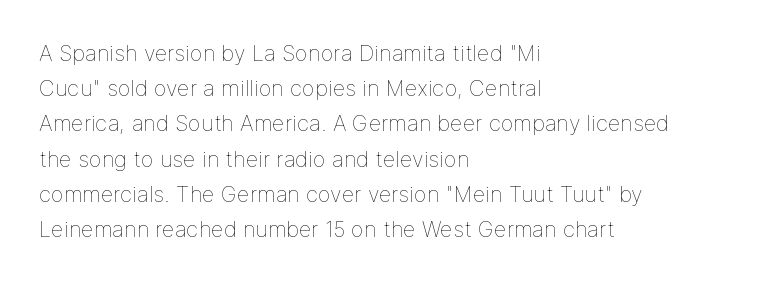
The image shows 22 px text type, upright; set left-aligned, normal line spacing (1.6x), normal letter spacing, not underlined.
